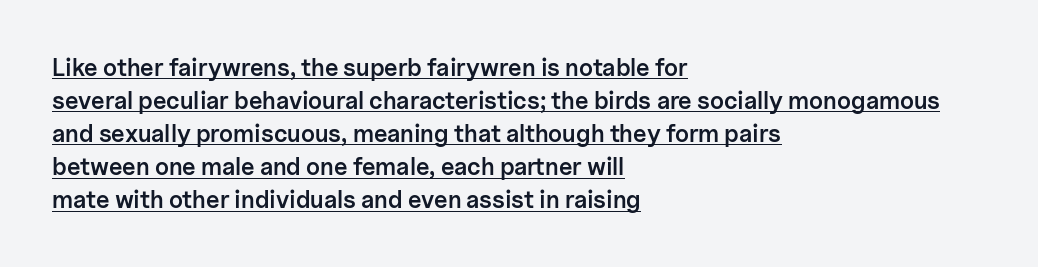
The image shows 24 px text type, upright; set left-aligned, normal line spacing (1.38x), normal letter spacing, underlined.
